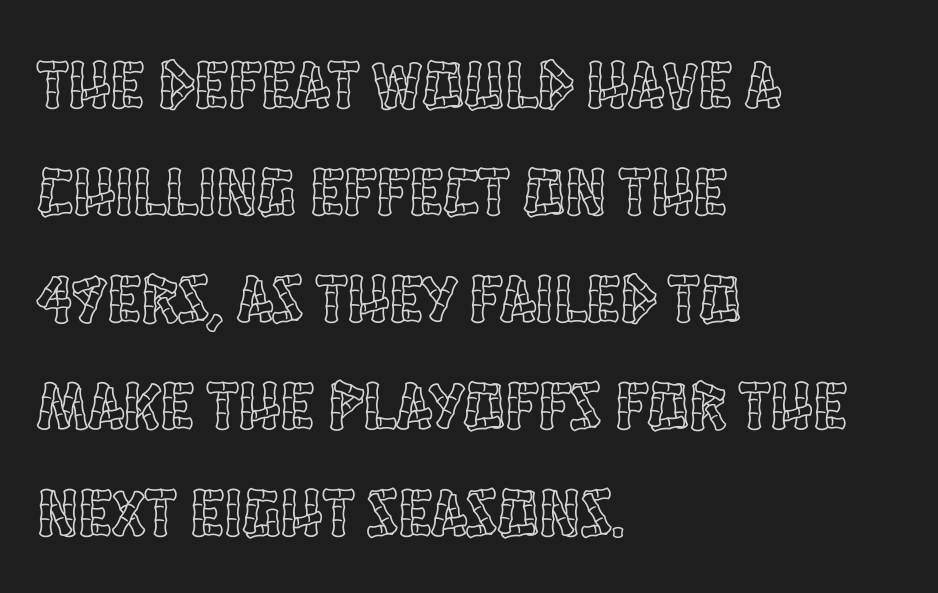
The image shows 69 px condensed type, upright; set left-aligned, normal line spacing (1.55x), normal letter spacing, not underlined; a large x-height.
